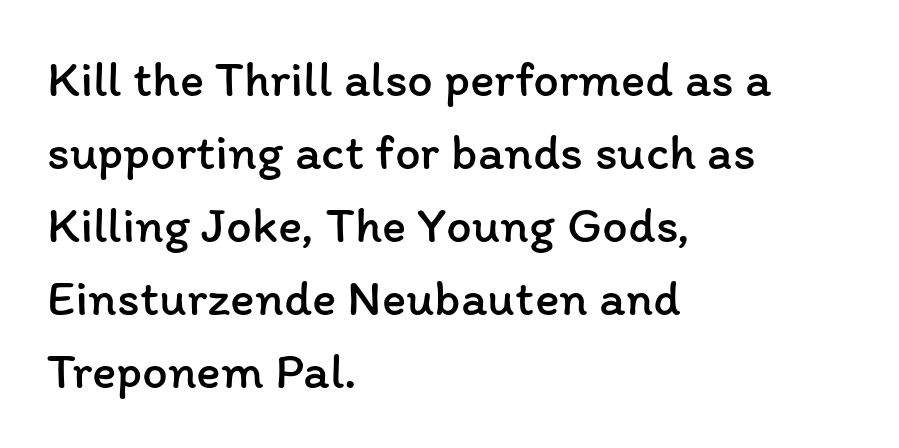
Q: Is the text bold? A: No.
Q: Is the text italic (slanted)? A: No, it is upright.
Q: Is the text underlined? A: No.
Q: How is the paragraph aligned? A: Left-aligned.
Q: Is the spacing between letters normal or unusually wide? A: Normal.
Q: Is the spacing between lines tight, normal or loose? A: Normal.
Q: Width (condensed, normal, or wide)? A: Normal.
Q: Stroke contrast? A: Low.
Q: x-height? A: Medium.
Q: Monospaced? A: No.
